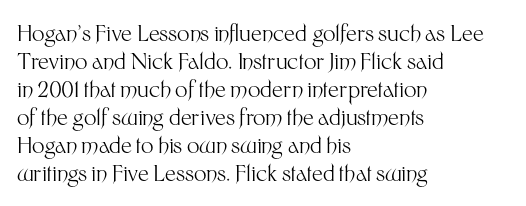
The image shows 22 px text type, upright; set left-aligned, normal line spacing (1.27x), normal letter spacing, not underlined.
